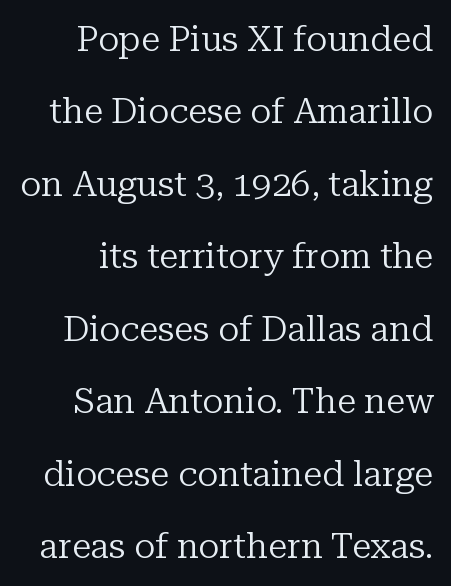
{"serif": "yes", "italic": "no", "bold": "no", "weight": "regular", "width": "normal", "stroke_contrast": "low", "x_height": "medium", "monospaced": "no", "underline": "no", "line_spacing": "loose", "line_spacing_ratio": 2.07, "letter_spacing": "normal", "letter_spacing_em": 0.0, "glyph_px": 35}
